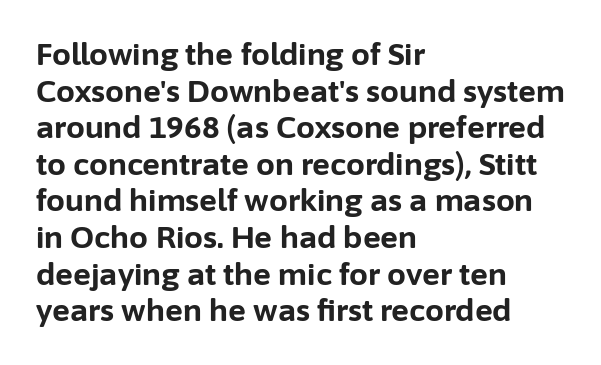
Q: Is the text bold? A: Yes.
Q: Is the text italic (slanted)? A: No, it is upright.
Q: Is the typeface a serif or a sans-serif typeface? A: Sans-serif.
Q: Is the text underlined? A: No.
Q: How is the paragraph aligned? A: Left-aligned.
Q: Is the spacing between letters normal or unusually wide? A: Normal.
Q: Width (condensed, normal, or wide)? A: Normal.
Q: Stroke contrast? A: Low.
Q: x-height? A: Medium.
Q: Monospaced? A: No.
